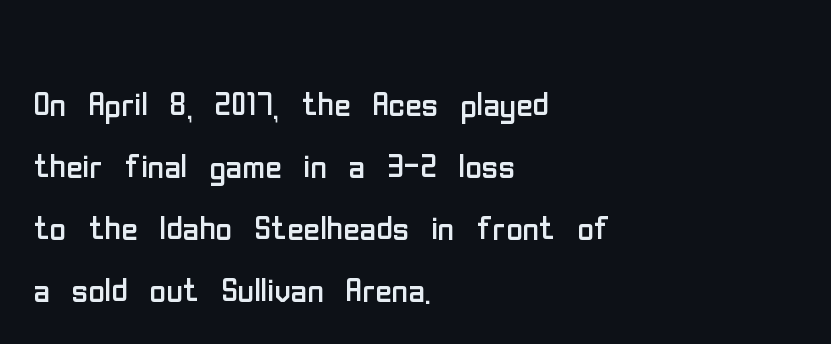
The image shows 45 px regular-weight, condensed sans-serif type, upright; set left-aligned, normal line spacing (1.38x), normal letter spacing, not underlined; low stroke contrast and a medium x-height.
